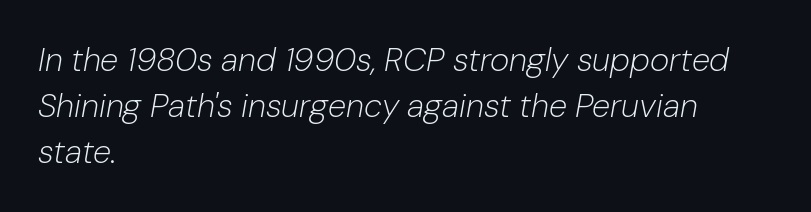
Q: Is the text bold? A: No.
Q: Is the text italic (slanted)? A: Yes, it leans right by about 10 degrees.
Q: Is the text underlined? A: No.
Q: How is the paragraph aligned? A: Left-aligned.
Q: Is the spacing between letters normal or unusually wide? A: Normal.
Q: Is the spacing between lines tight, normal or loose? A: Normal.
Q: Width (condensed, normal, or wide)? A: Normal.
Q: Stroke contrast? A: Low.
Q: x-height? A: Medium.
Q: Monospaced? A: No.
